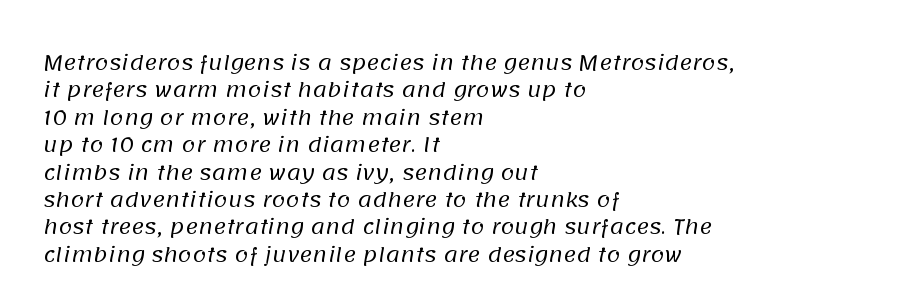
The image shows 20 px text type; set left-aligned, normal line spacing (1.37x), normal letter spacing, not underlined.
